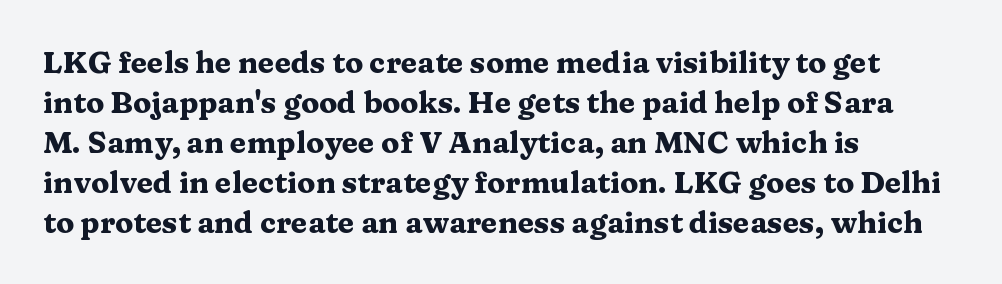
{"serif": "yes", "italic": "no", "bold": "yes", "weight": "heavy", "width": "wide", "stroke_contrast": "medium", "x_height": "medium", "monospaced": "no", "underline": "no", "align": "left", "line_spacing": "normal", "line_spacing_ratio": 1.33, "letter_spacing": "normal", "letter_spacing_em": 0.0, "glyph_px": 30}
